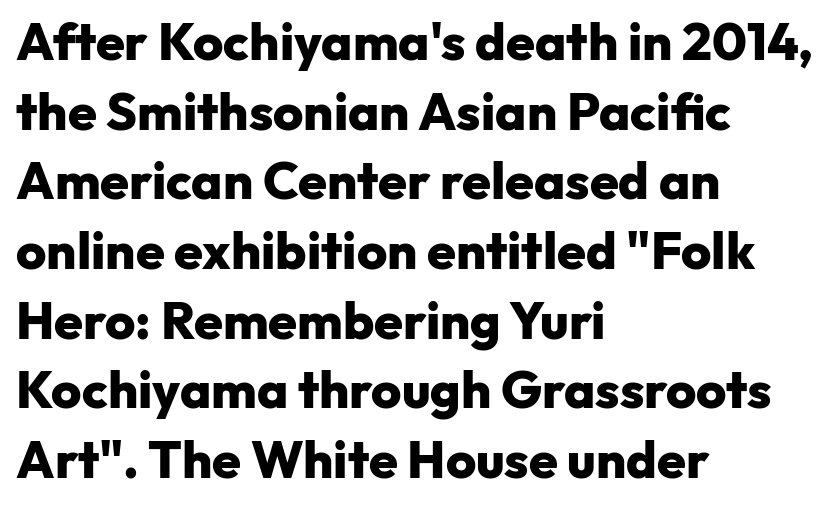
{"serif": "no", "italic": "no", "bold": "yes", "weight": "heavy", "width": "normal", "stroke_contrast": "low", "x_height": "medium", "monospaced": "no", "underline": "no", "align": "left", "line_spacing": "normal", "line_spacing_ratio": 1.34, "letter_spacing": "normal", "letter_spacing_em": 0.0, "glyph_px": 52}
